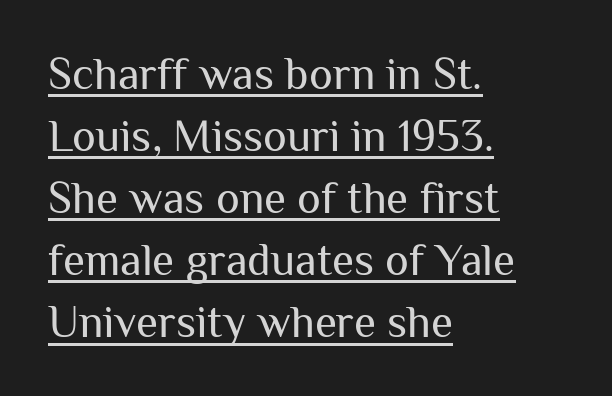
{"serif": "no", "italic": "no", "bold": "no", "weight": "regular", "width": "normal", "stroke_contrast": "medium", "x_height": "medium", "monospaced": "no", "underline": "yes", "align": "left", "line_spacing": "normal", "line_spacing_ratio": 1.38, "letter_spacing": "normal", "letter_spacing_em": 0.0, "glyph_px": 45}
